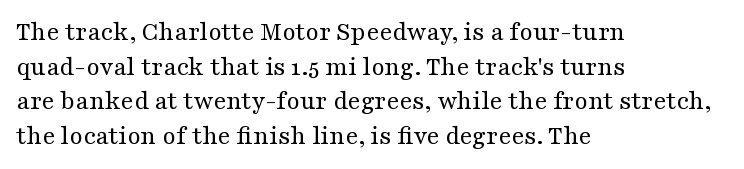
Q: Is the text bold? A: No.
Q: Is the text italic (slanted)? A: No, it is upright.
Q: Is the text underlined? A: No.
Q: How is the paragraph aligned? A: Left-aligned.
Q: Is the spacing between letters normal or unusually wide? A: Normal.
Q: Is the spacing between lines tight, normal or loose? A: Normal.
